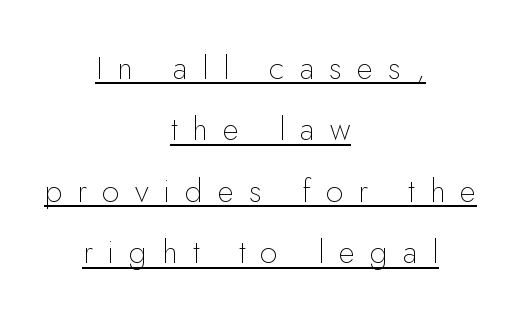
Q: Is the text bold? A: No.
Q: Is the text italic (slanted)? A: No, it is upright.
Q: Is the typeface a serif or a sans-serif typeface? A: Sans-serif.
Q: Is the text underlined? A: Yes.
Q: How is the paragraph aligned? A: Centered.
Q: Is the spacing between letters normal or unusually wide? A: Unusually wide.
Q: Is the spacing between lines tight, normal or loose? A: Loose.
Q: Width (condensed, normal, or wide)? A: Normal.
Q: Stroke contrast? A: Low.
Q: x-height? A: Small.
Q: Monospaced? A: No.
